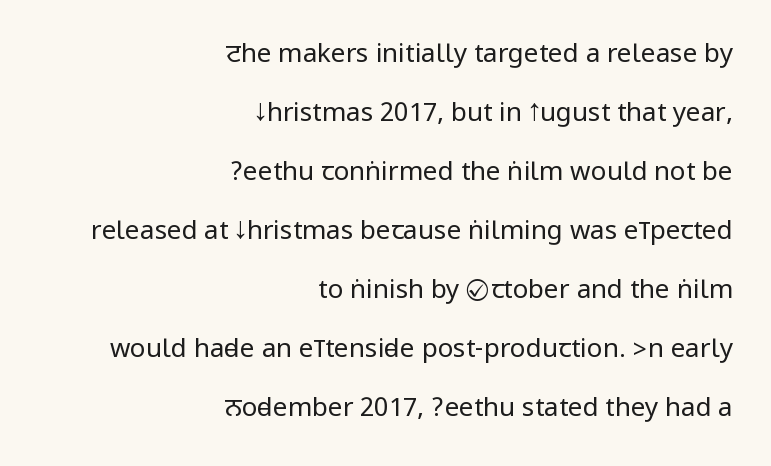
A student would call this right alignment; a typographer would say flush right, rag left. These lines were composed using upright roman letters. Compared with typical paragraphs, the rows here are farther apart. Words float on clear page, feet unadorned. Is the letter spacing exaggerated? No — it looks like the ordinary default. Stroke mass is kept to a normal reading level or below.
